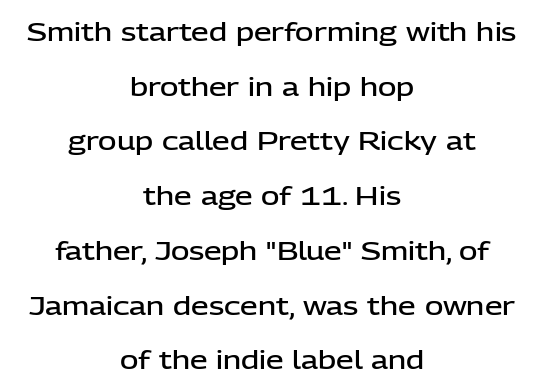
The rendering uses a large line-height, opening up the rows. Compared with a flush-left layout, this one balances lines on the center instead. Letter spacing: default. Each glyph is drawn with semibold strokes, heavier than normal yet not fully bold.
